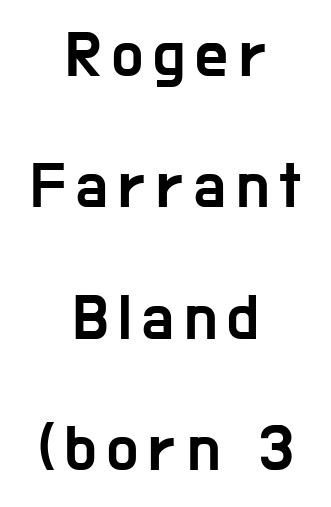
Q: Is the text italic (slanted)? A: No, it is upright.
Q: Is the typeface a serif or a sans-serif typeface? A: Sans-serif.
Q: Is the text underlined? A: No.
Q: How is the paragraph aligned? A: Centered.
Q: Is the spacing between lines tight, normal or loose? A: Loose.
Q: Width (condensed, normal, or wide)? A: Condensed.
Q: Stroke contrast? A: Low.
Q: x-height? A: Medium.
Q: Monospaced? A: No.
